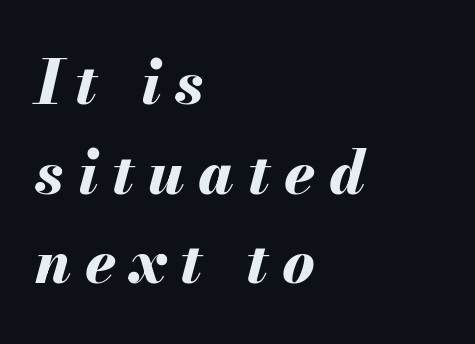
The rendering uses a moderate line-height, typical for paragraphs. This sample has the flowing, uneven cadence of proportional lettering. The baseline area is clear. Left-aligned paragraph, ragged on the right.
